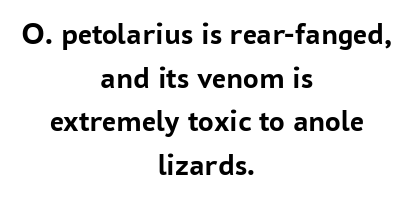
Q: Is the text bold? A: Yes.
Q: Is the text italic (slanted)? A: No, it is upright.
Q: Is the typeface a serif or a sans-serif typeface? A: Sans-serif.
Q: Is the text underlined? A: No.
Q: How is the paragraph aligned? A: Centered.
Q: Is the spacing between letters normal or unusually wide? A: Normal.
Q: Is the spacing between lines tight, normal or loose? A: Normal.
Q: Width (condensed, normal, or wide)? A: Normal.
Q: Stroke contrast? A: Low.
Q: x-height? A: Medium.
Q: Monospaced? A: No.
